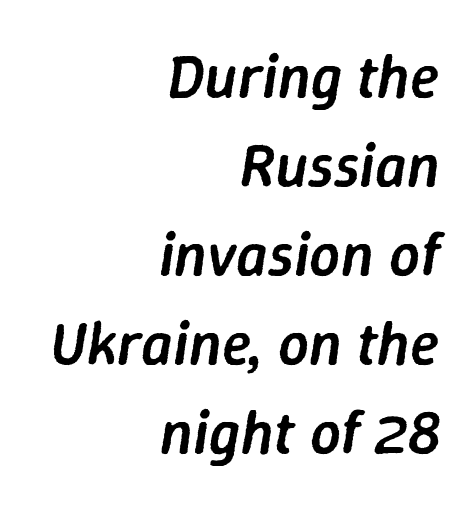
Plain, unruled lines of type. Words appear dense and cohesive because spacing is normal. Tall strokes in this sample are angled rather than plumb. Casual observation: everything's shoved over to the right. The line-height multiplier appears to be the usual default.
